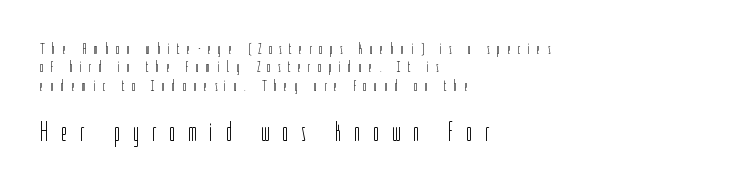
A student would notice the bottom passage is typeset larger than what precedes it. Only glyphs here, with clear space below each row. The ragged edge is on the right, which tells us the setting is flush left. Unbolded letterforms with no extra heft. The lettering stays uniformly vertical, giving the passage a roman look. There is plenty of visible air inserted between adjacent glyphs.
